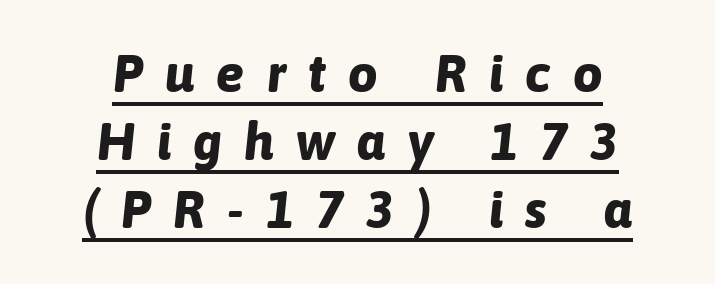
The gaps between neighbouring characters are conspicuously large. Emphasis is given by a line drawn under the lettering. The rows are spaced the way most documents space them. Character widths vary here, with narrow letters taking less room than wide ones. Does the weight exceed regular? Yes, all the way to bold. The specimen reads as italic at a glance.
